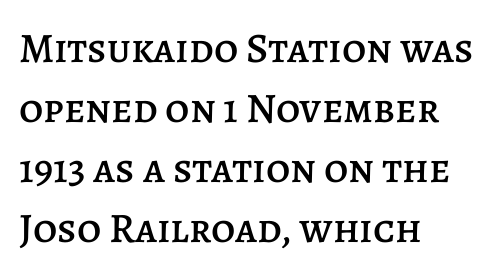
Q: Is the text italic (slanted)? A: No, it is upright.
Q: Is the text underlined? A: No.
Q: How is the paragraph aligned? A: Left-aligned.
Q: Is the spacing between letters normal or unusually wide? A: Normal.
Q: Is the spacing between lines tight, normal or loose? A: Normal.
Q: Width (condensed, normal, or wide)? A: Normal.
Q: Stroke contrast? A: Low.
Q: x-height? A: Large.
Q: Monospaced? A: No.
